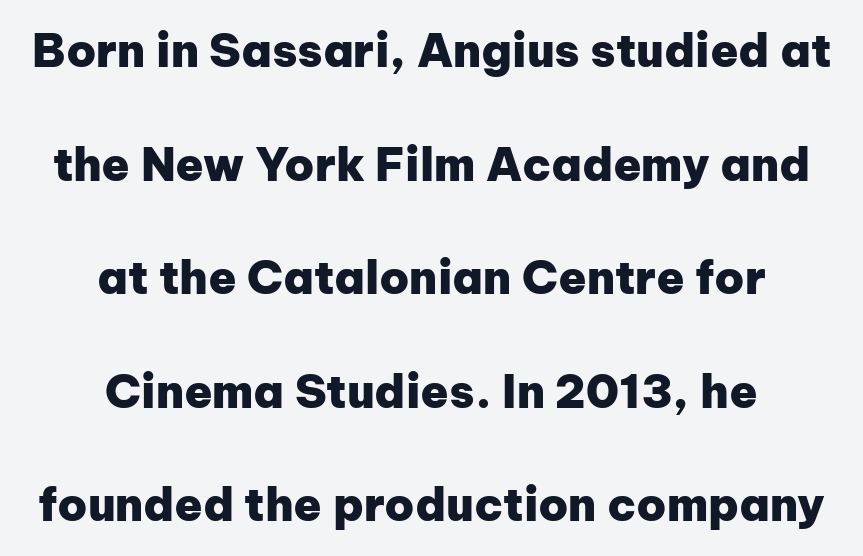
Spacing verdict: proportional, widths tailored to each character. The letters carry no serifs — their stems end cleanly without finishing strokes. A full-strength bold gives these letters their thick strokes. Glyph-to-glyph distance matches everyday printed text.
